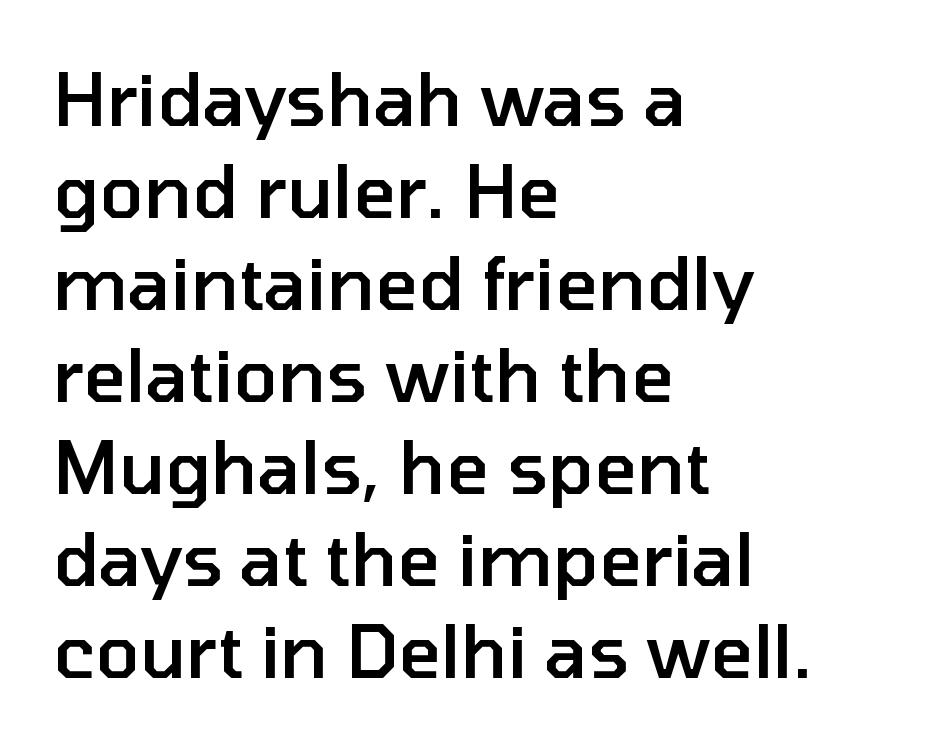
Q: Is the text bold? A: Semi-bold.
Q: Is the text italic (slanted)? A: No, it is upright.
Q: Is the typeface a serif or a sans-serif typeface? A: Sans-serif.
Q: Is the text underlined? A: No.
Q: How is the paragraph aligned? A: Left-aligned.
Q: Is the spacing between letters normal or unusually wide? A: Normal.
Q: Is the spacing between lines tight, normal or loose? A: Normal.
Q: Width (condensed, normal, or wide)? A: Normal.
Q: Stroke contrast? A: Low.
Q: x-height? A: Medium.
Q: Monospaced? A: No.
